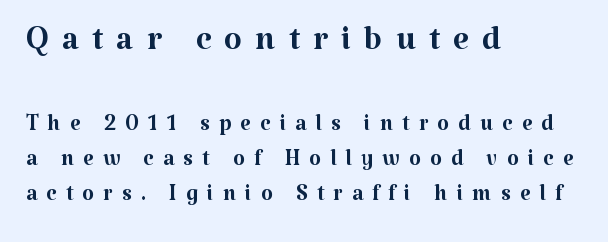
The image shows 46 px regular-weight serif type, upright; set left-aligned, tight line spacing (1.12x), unusually wide letter spacing (+0.29 em), not underlined; the first (top) block is 1.48x larger; medium stroke contrast and a medium x-height.
